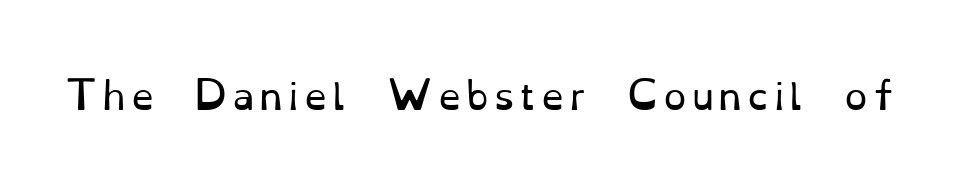
Q: Is the text bold? A: No.
Q: Is the text italic (slanted)? A: No, it is upright.
Q: Is the typeface a serif or a sans-serif typeface? A: Serif.
Q: Is the text underlined? A: No.
Q: Width (condensed, normal, or wide)? A: Normal.
Q: Stroke contrast? A: Low.
Q: x-height? A: Small.
Q: Monospaced? A: No.
